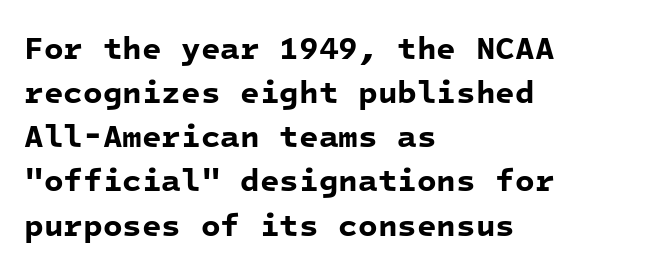
One glance says typical: line gaps are just what's usual. The passage shown is typeset with a sans-serif family. The rag falls on the right side of this text block. Clear beneath every line of the passage. Chunky letters — that's bold for sure.
